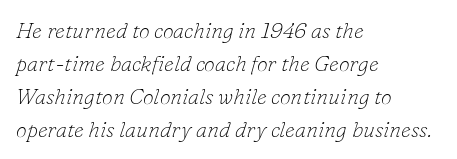
Q: Is the text bold? A: No.
Q: Is the text italic (slanted)? A: Yes, it leans right by about 16 degrees.
Q: Is the text underlined? A: No.
Q: How is the paragraph aligned? A: Left-aligned.
Q: Is the spacing between letters normal or unusually wide? A: Normal.
Q: Is the spacing between lines tight, normal or loose? A: Normal.
